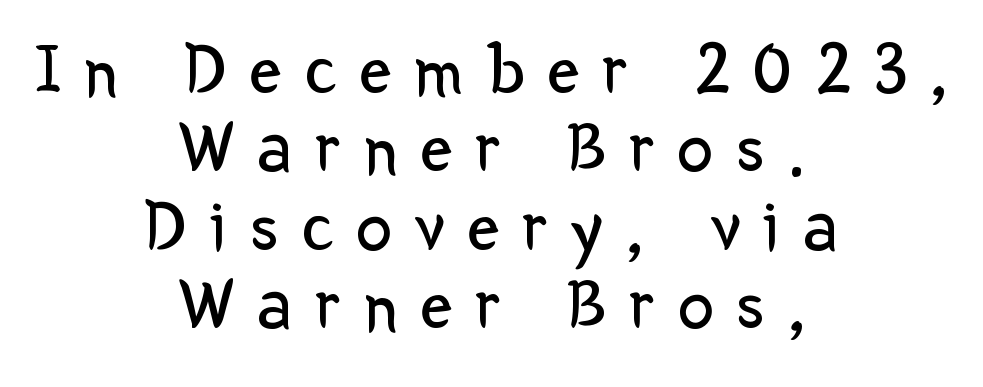
Q: Is the text bold? A: No.
Q: Is the text italic (slanted)? A: No, it is upright.
Q: Is the typeface a serif or a sans-serif typeface? A: Sans-serif.
Q: Is the text underlined? A: No.
Q: How is the paragraph aligned? A: Centered.
Q: Is the spacing between letters normal or unusually wide? A: Unusually wide.
Q: Is the spacing between lines tight, normal or loose? A: Tight.
Q: Width (condensed, normal, or wide)? A: Normal.
Q: Stroke contrast? A: Low.
Q: x-height? A: Medium.
Q: Monospaced? A: No.
